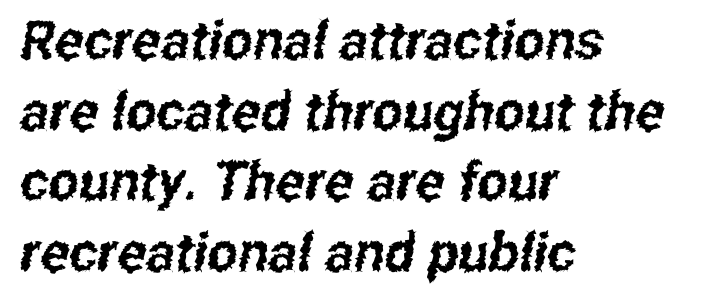
Q: Is the typeface a serif or a sans-serif typeface? A: Sans-serif.
Q: Is the text underlined? A: No.
Q: How is the paragraph aligned? A: Left-aligned.
Q: Is the spacing between letters normal or unusually wide? A: Normal.
Q: Is the spacing between lines tight, normal or loose? A: Normal.
Q: Width (condensed, normal, or wide)? A: Condensed.
Q: Stroke contrast? A: Low.
Q: x-height? A: Medium.
Q: Monospaced? A: No.
